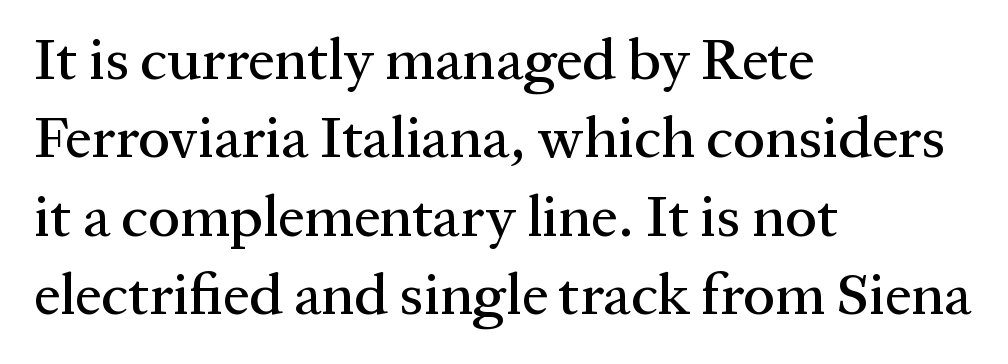
Underline: absent. These lines keep a tight, regular rhythm from letter to letter. A student would call this left alignment; a typographer would say flush left, rag right. Proportional: the letters do not fall into vertical columns. The typeface chosen for these lines features serifs.
